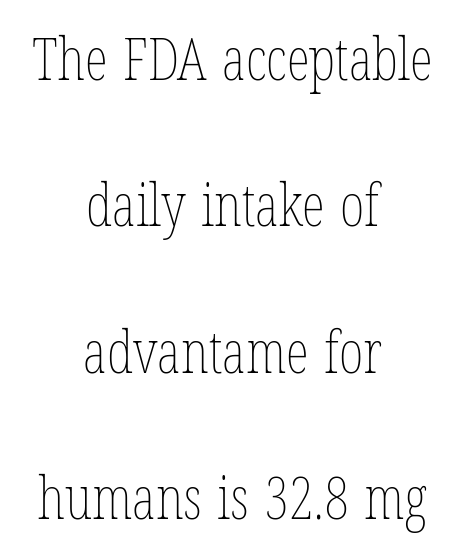
Q: Is the text bold? A: No.
Q: Is the text italic (slanted)? A: No, it is upright.
Q: Is the text underlined? A: No.
Q: How is the paragraph aligned? A: Centered.
Q: Is the spacing between letters normal or unusually wide? A: Normal.
Q: Is the spacing between lines tight, normal or loose? A: Loose.
Q: Width (condensed, normal, or wide)? A: Condensed.
Q: Stroke contrast? A: Low.
Q: x-height? A: Medium.
Q: Monospaced? A: No.
